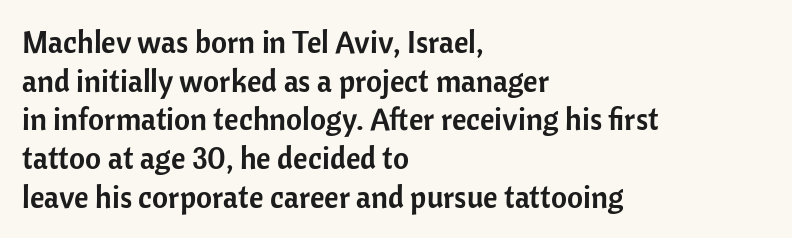
The image shows 31 px sans-serif type, upright; set left-aligned, normal line spacing (1.25x), normal letter spacing, not underlined; low stroke contrast and a medium x-height.
